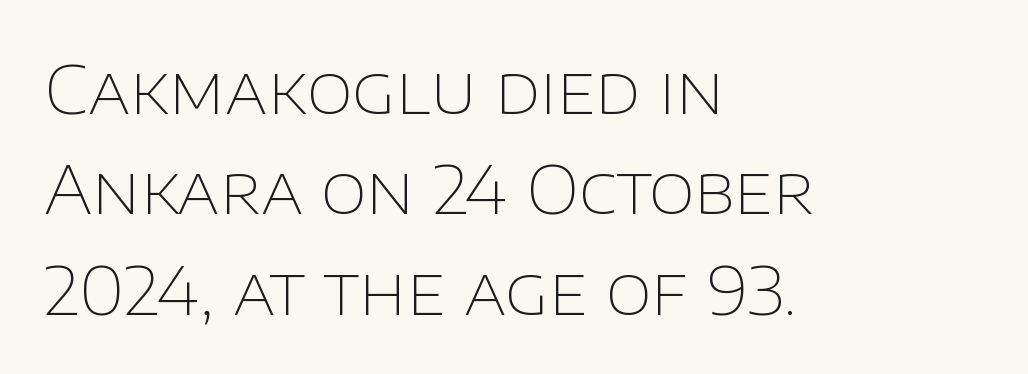
The image shows 67 px thin sans-serif type, upright; set left-aligned, normal line spacing (1.5x), normal letter spacing, not underlined; low stroke contrast and a large x-height.
